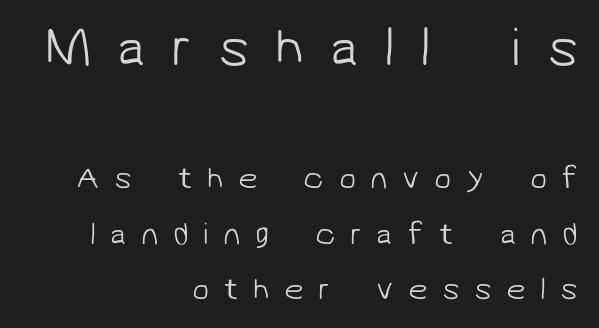
These two chunks differ in scale, with the top chunk taking the larger measure. Unmarked baselines from the first word to the last. Notice how the passage keeps a crisp vertical edge on the right only. The face used here is proportionally spaced, like ordinary book or web type.
